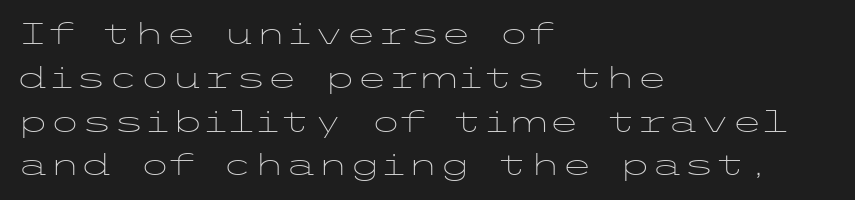
Q: Is the text bold? A: No.
Q: Is the text italic (slanted)? A: No, it is upright.
Q: Is the typeface a serif or a sans-serif typeface? A: Sans-serif.
Q: Is the text underlined? A: No.
Q: How is the paragraph aligned? A: Left-aligned.
Q: Is the spacing between letters normal or unusually wide? A: Normal.
Q: Is the spacing between lines tight, normal or loose? A: Normal.
Q: Width (condensed, normal, or wide)? A: Wide.
Q: Stroke contrast? A: Low.
Q: x-height? A: Medium.
